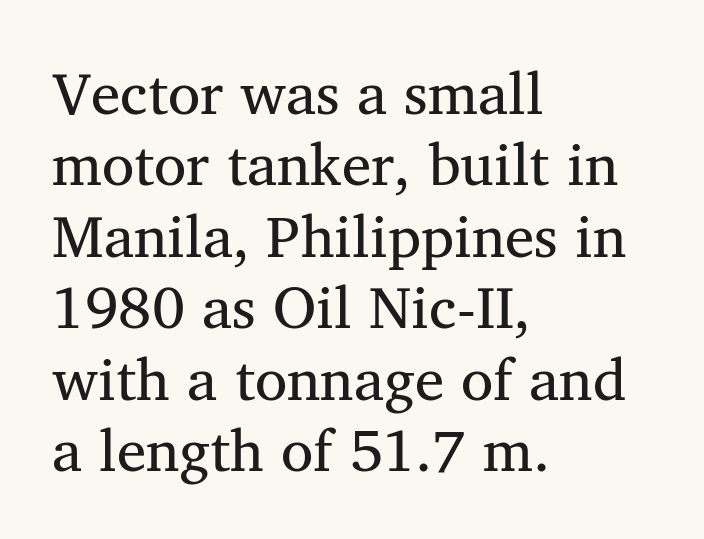
Q: Is the text bold? A: No.
Q: Is the text italic (slanted)? A: No, it is upright.
Q: Is the typeface a serif or a sans-serif typeface? A: Serif.
Q: Is the text underlined? A: No.
Q: How is the paragraph aligned? A: Left-aligned.
Q: Is the spacing between letters normal or unusually wide? A: Normal.
Q: Width (condensed, normal, or wide)? A: Normal.
Q: Stroke contrast? A: Medium.
Q: x-height? A: Medium.
Q: Monospaced? A: No.
